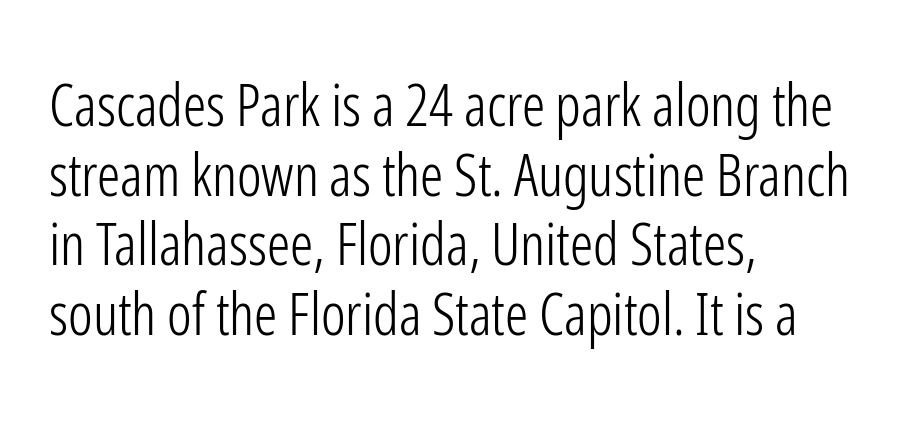
Q: Is the text bold? A: No.
Q: Is the text italic (slanted)? A: No, it is upright.
Q: Is the typeface a serif or a sans-serif typeface? A: Sans-serif.
Q: Is the text underlined? A: No.
Q: How is the paragraph aligned? A: Left-aligned.
Q: Is the spacing between letters normal or unusually wide? A: Normal.
Q: Width (condensed, normal, or wide)? A: Condensed.
Q: Stroke contrast? A: Low.
Q: x-height? A: Medium.
Q: Monospaced? A: No.
